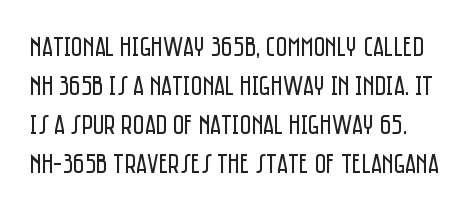
{"serif": "no", "italic": "no", "bold": "no", "weight": "regular", "width": "condensed", "stroke_contrast": "low", "x_height": "large", "monospaced": "no", "underline": "no", "line_spacing": "normal", "line_spacing_ratio": 1.39, "letter_spacing": "normal", "letter_spacing_em": 0.0, "glyph_px": 28}
